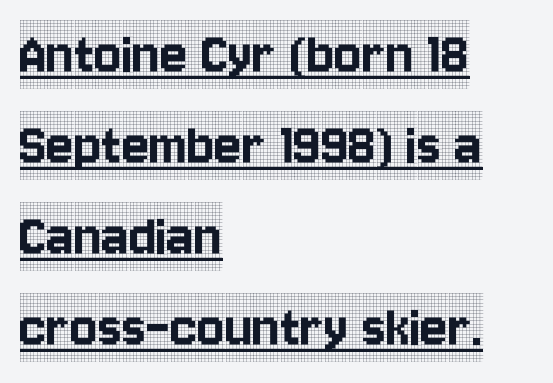
{"serif": "yes", "italic": "no", "width": "condensed", "x_height": "large", "monospaced": "no", "underline": "yes", "align": "left", "line_spacing": "normal", "line_spacing_ratio": 1.42, "letter_spacing": "normal", "letter_spacing_em": 0.0, "glyph_px": 64}
